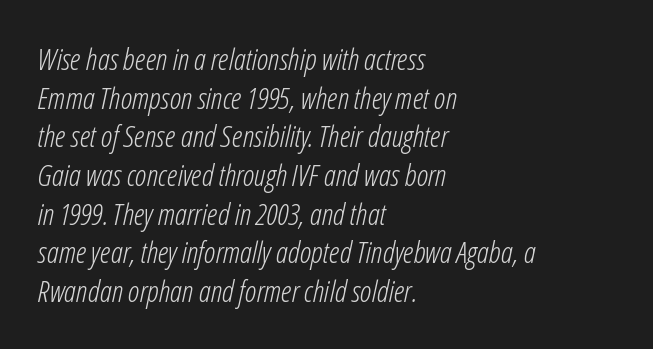
Letters have the restrained weight of plain body copy at most. Letters rest on an invisible, unmarked baseline. A typesetter would call this leading conventional body-copy spacing. These lines keep a tight, regular rhythm from letter to letter. This rendering uses left alignment, leaving the right contour irregular.
